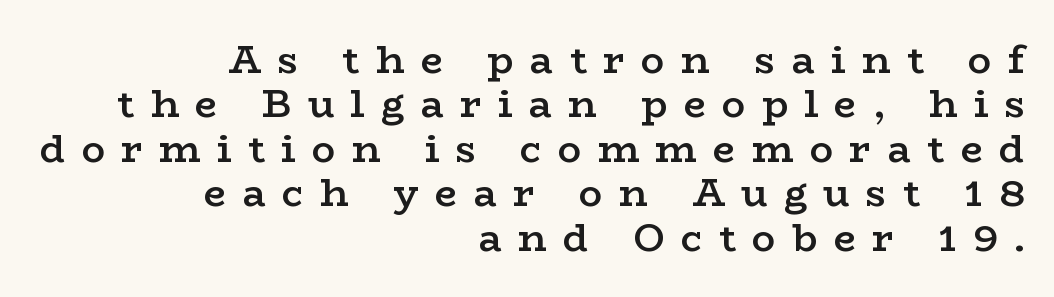
Each word looks stretched out because of the extra space between its letters. Do the characters align in a grid? No, the font is proportional. Stems and bowls a touch heavier than normal — semibold. In terms of letterform style, serifs are clearly present. Just letters on the line, the space beneath them empty.
